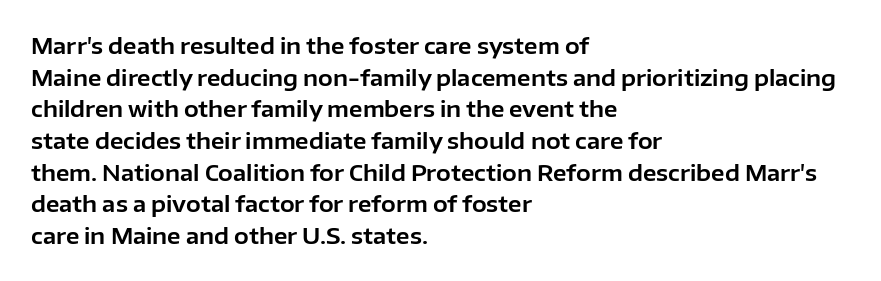
Q: Is the text italic (slanted)? A: No, it is upright.
Q: Is the text underlined? A: No.
Q: How is the paragraph aligned? A: Left-aligned.
Q: Is the spacing between letters normal or unusually wide? A: Normal.
Q: Is the spacing between lines tight, normal or loose? A: Normal.
